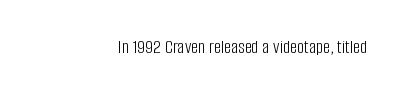
Posture: upright roman. Short note: letters normally spaced. The weight would be labelled regular, book, light, or lighter still. Lines of text with bare space underneath.
